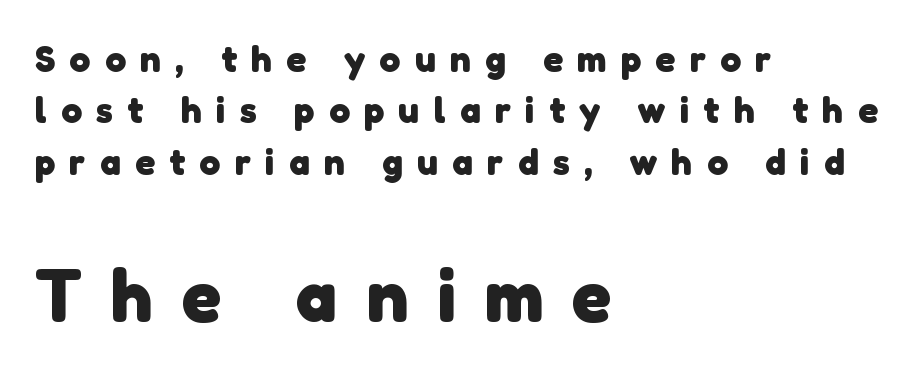
Q: Is the text bold? A: Yes.
Q: Is the typeface a serif or a sans-serif typeface? A: Sans-serif.
Q: Is the text underlined? A: No.
Q: How is the paragraph aligned? A: Left-aligned.
Q: Is the spacing between letters normal or unusually wide? A: Unusually wide.
Q: Is the spacing between lines tight, normal or loose? A: Normal.
Q: Which block of text is set in a larger size, the first (top) or the second (bottom)? A: The second (bottom) one.
Q: Width (condensed, normal, or wide)? A: Normal.
Q: Stroke contrast? A: Low.
Q: x-height? A: Medium.
Q: Monospaced? A: No.
